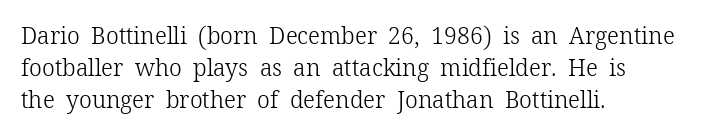
Q: Is the text bold? A: No.
Q: Is the text italic (slanted)? A: No, it is upright.
Q: Is the text underlined? A: No.
Q: How is the paragraph aligned? A: Left-aligned.
Q: Is the spacing between letters normal or unusually wide? A: Normal.
Q: Is the spacing between lines tight, normal or loose? A: Normal.
